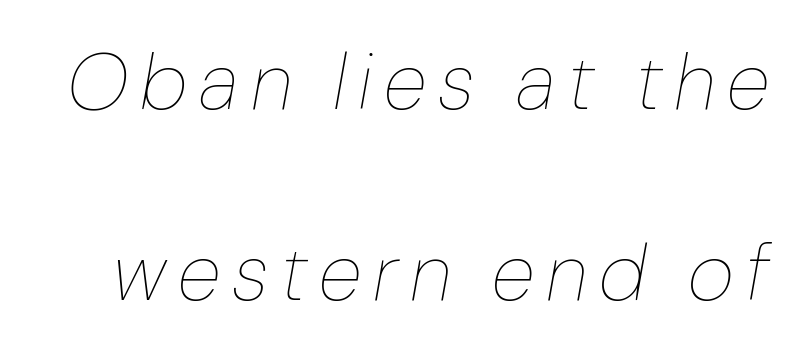
Q: Is the text bold? A: No.
Q: Is the text italic (slanted)? A: Yes, it leans right by about 10 degrees.
Q: Is the text underlined? A: No.
Q: Is the spacing between lines tight, normal or loose? A: Loose.
Q: Width (condensed, normal, or wide)? A: Normal.
Q: Stroke contrast? A: Low.
Q: x-height? A: Medium.
Q: Monospaced? A: No.
